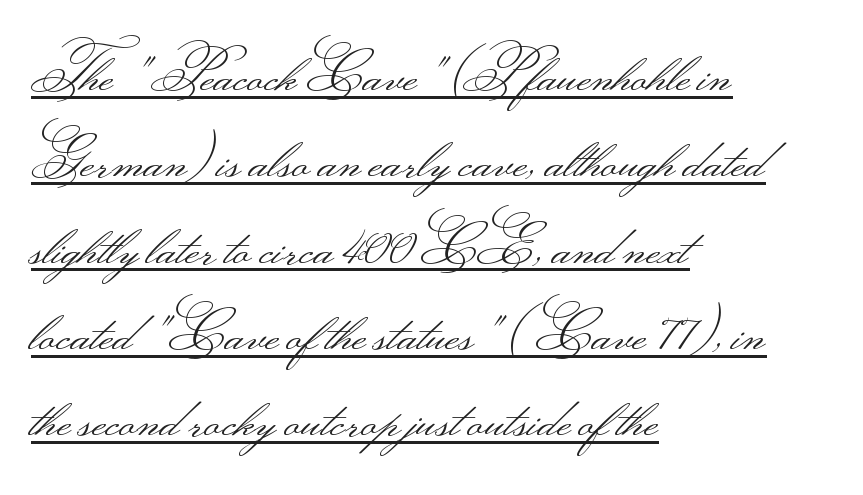
Note: no serifs on the glyphs. The passage shown stacks its lines at a standard gap. Check the space under the baseline: a stroke is drawn there. No extra ink here — the face is not bold. The face used here is proportionally spaced, like ordinary book or web type.
